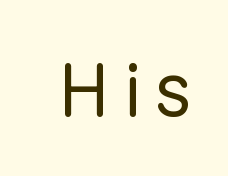
Stem width sits at or under what a default text font uses. The passage shown is typeset with a sans-serif family. The words here are not underlined. This is roman type, the default non-slanted kind.
